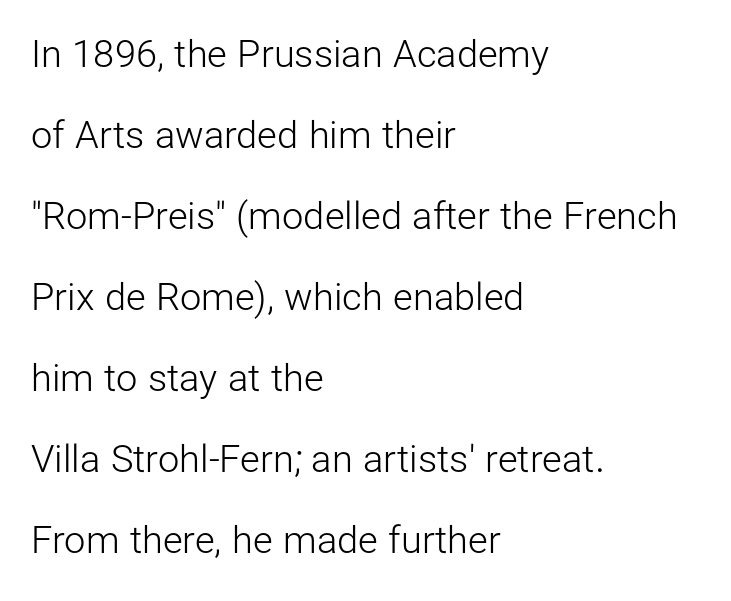
{"serif": "no", "italic": "no", "bold": "no", "weight": "light", "width": "normal", "stroke_contrast": "low", "x_height": "medium", "monospaced": "no", "underline": "no", "align": "left", "line_spacing": "loose", "line_spacing_ratio": 2.13, "letter_spacing": "normal", "letter_spacing_em": 0.0, "glyph_px": 38}
